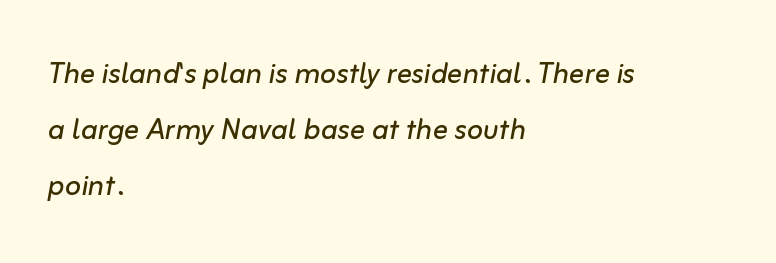
{"italic": "yes", "lean": "right", "slant_degrees": 10, "bold": "no", "weight": "regular", "width": "normal", "stroke_contrast": "low", "x_height": "medium", "monospaced": "no", "underline": "no", "align": "left", "line_spacing": "normal", "line_spacing_ratio": 1.48, "letter_spacing": "normal", "letter_spacing_em": 0.0, "glyph_px": 38}
